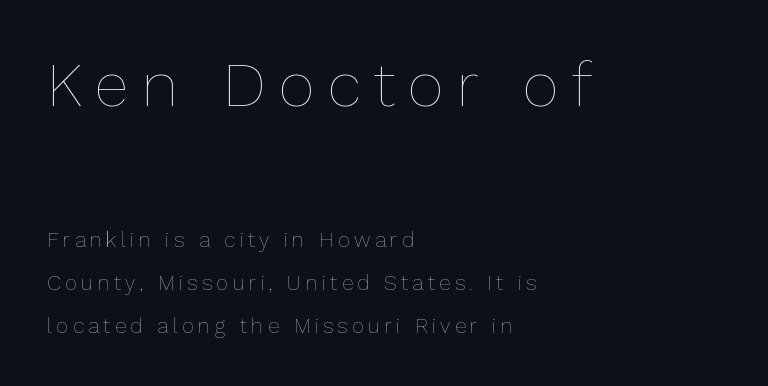
The lines are quadded left. Between these two stacked blocks, the higher one wins on size. Does the leading feel generous? Absolutely, it's lavish. Posture: upright roman. Think standard paragraph weight, or any step lighter than that.
